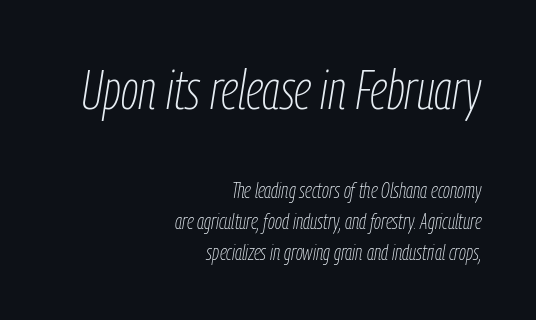
Q: Is the text bold? A: No.
Q: Is the text italic (slanted)? A: Yes, it leans right by about 9 degrees.
Q: Is the text underlined? A: No.
Q: How is the paragraph aligned? A: Right-aligned.
Q: Is the spacing between letters normal or unusually wide? A: Normal.
Q: Is the spacing between lines tight, normal or loose? A: Normal.
Q: Which block of text is set in a larger size, the first (top) or the second (bottom)? A: The first (top) one.
Q: Width (condensed, normal, or wide)? A: Condensed.
Q: Stroke contrast? A: Low.
Q: x-height? A: Medium.
Q: Monospaced? A: No.
